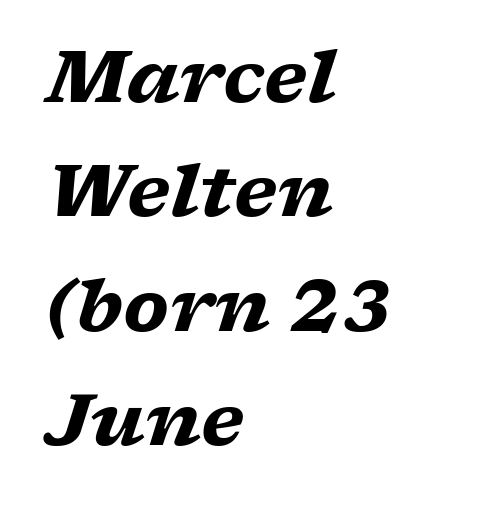
{"serif": "yes", "italic": "yes", "lean": "right", "slant_degrees": 17, "bold": "yes", "weight": "heavy", "width": "wide", "stroke_contrast": "low", "x_height": "medium", "monospaced": "no", "underline": "no", "align": "left", "line_spacing": "normal", "line_spacing_ratio": 1.59, "letter_spacing": "normal", "letter_spacing_em": 0.0, "glyph_px": 72}
